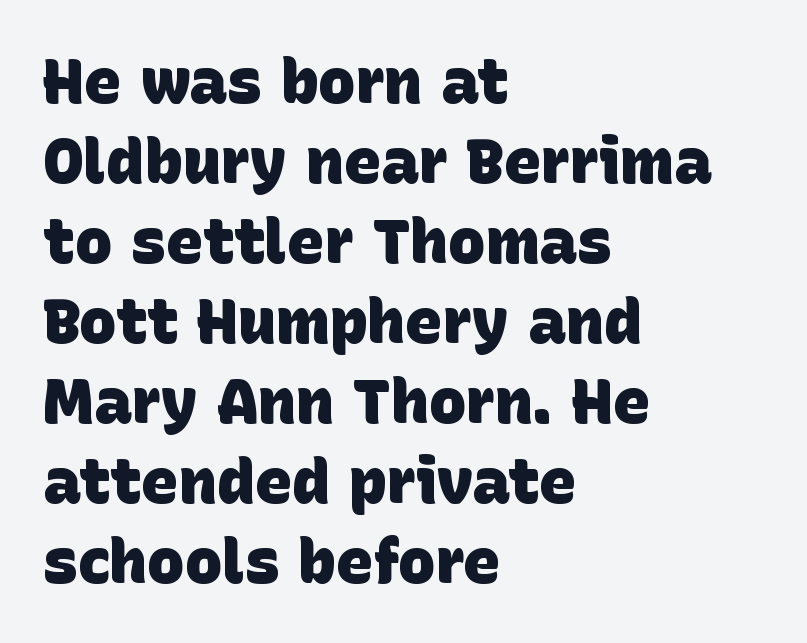
The rendering uses natural spacing where letterforms have individual widths. Grotesque or geometric, the face here clearly has no serifs. The space beneath each line is pristine and unruled. Evenly set lines give the paragraph a standard silhouette. Which margin do the lines hug? The left one — the right edge is uneven.
